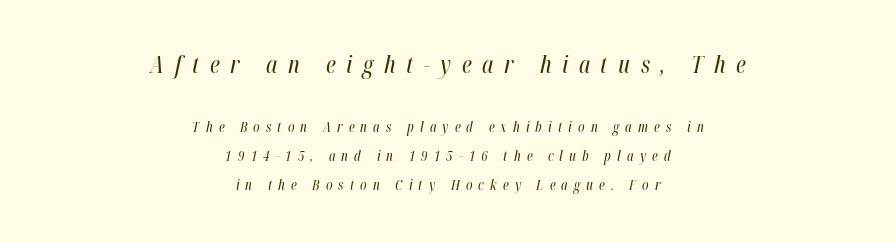
{"italic": "yes", "lean": "right", "slant_degrees": 12, "bold": "no", "underline": "no", "align": "center", "line_spacing": "loose", "line_spacing_ratio": 2.1, "letter_spacing": "wide", "letter_spacing_em": 0.44, "larger_block": "first", "size_ratio": 1.71, "glyph_px": 24}
